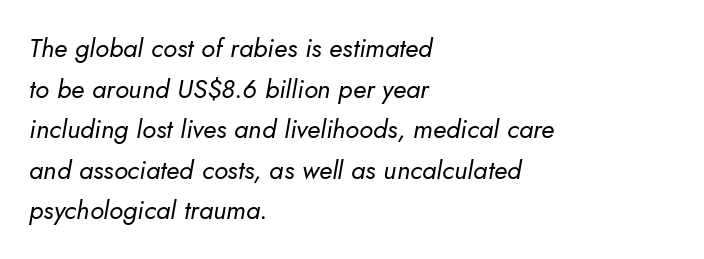
The image shows 26 px text type, italic (leaning right); set left-aligned, normal line spacing (1.56x), normal letter spacing, not underlined.
